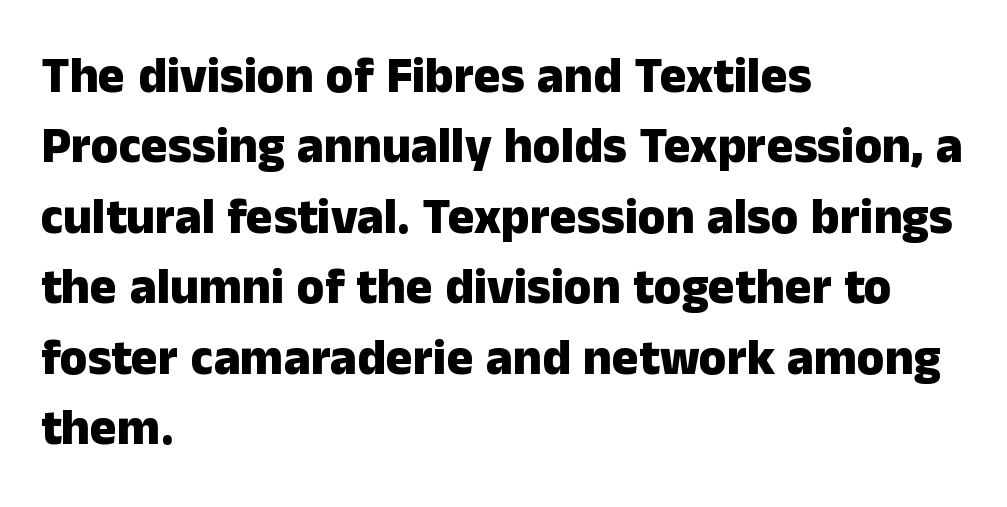
The image shows 50 px heavy sans-serif type, upright; set left-aligned, normal line spacing (1.41x), normal letter spacing, not underlined; low stroke contrast and a medium x-height.
